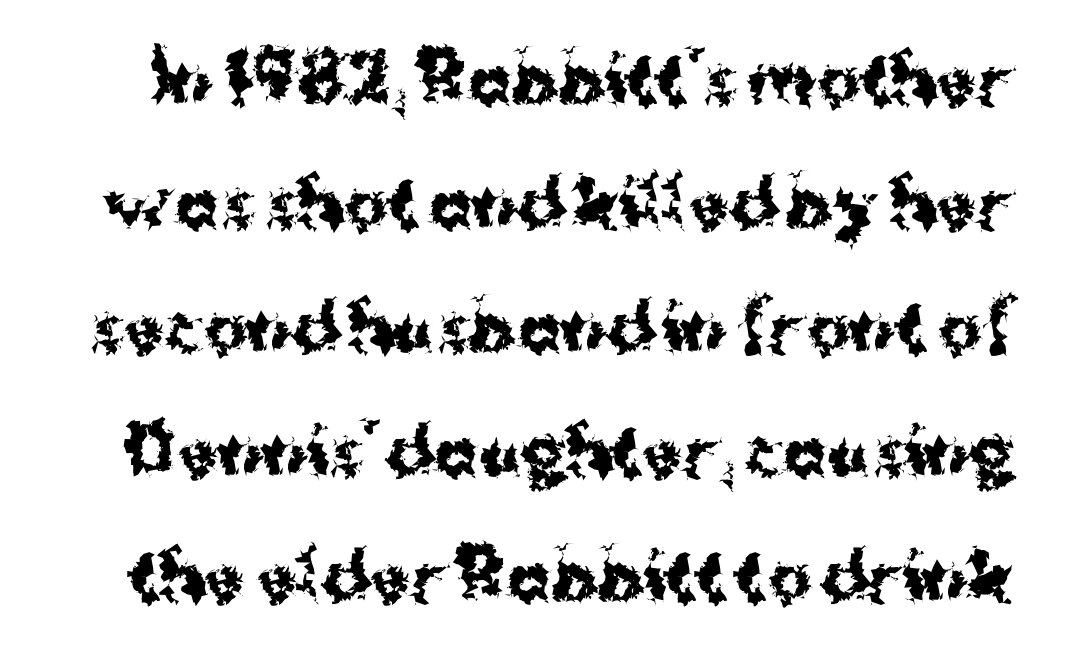
Q: Is the text bold? A: Yes.
Q: Is the text italic (slanted)? A: No, it is upright.
Q: Is the typeface a serif or a sans-serif typeface? A: Sans-serif.
Q: Is the text underlined? A: No.
Q: Is the spacing between letters normal or unusually wide? A: Normal.
Q: Is the spacing between lines tight, normal or loose? A: Loose.
Q: Width (condensed, normal, or wide)? A: Normal.
Q: Stroke contrast? A: Medium.
Q: x-height? A: Medium.
Q: Monospaced? A: No.
